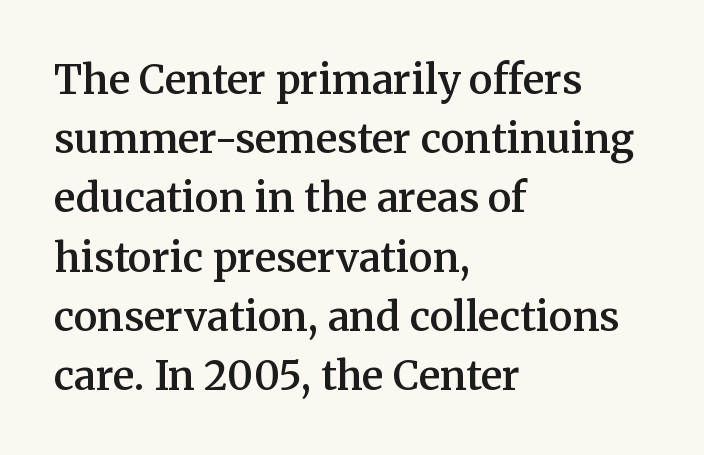
Q: Is the text bold? A: Semi-bold.
Q: Is the text italic (slanted)? A: No, it is upright.
Q: Is the typeface a serif or a sans-serif typeface? A: Serif.
Q: Is the text underlined? A: No.
Q: How is the paragraph aligned? A: Left-aligned.
Q: Is the spacing between letters normal or unusually wide? A: Normal.
Q: Is the spacing between lines tight, normal or loose? A: Normal.
Q: Width (condensed, normal, or wide)? A: Normal.
Q: Stroke contrast? A: Medium.
Q: x-height? A: Medium.
Q: Monospaced? A: No.
